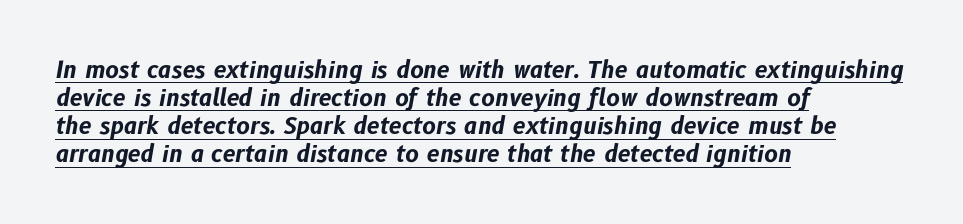
{"italic": "yes", "lean": "right", "slant_degrees": 10, "bold": "yes", "underline": "yes", "align": "left", "line_spacing_ratio": 1.22, "letter_spacing": "normal", "letter_spacing_em": 0.0, "glyph_px": 23}
